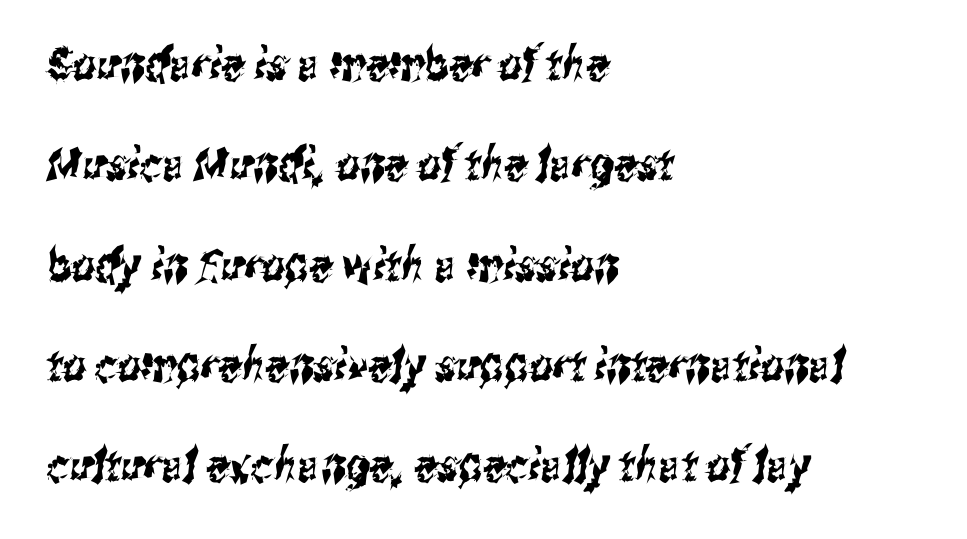
The image shows 46 px condensed sans-serif type; set left-aligned, loose line spacing (2.18x), normal letter spacing, not underlined; medium stroke contrast and a medium x-height.
